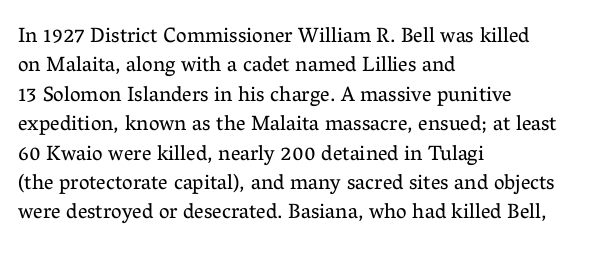
Q: Is the text bold? A: No.
Q: Is the text italic (slanted)? A: No, it is upright.
Q: Is the text underlined? A: No.
Q: How is the paragraph aligned? A: Left-aligned.
Q: Is the spacing between letters normal or unusually wide? A: Normal.
Q: Is the spacing between lines tight, normal or loose? A: Normal.
